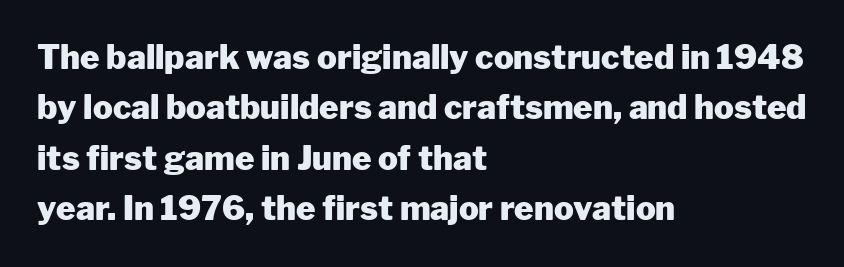
The image shows 33 px heavy sans-serif type, upright; set left-aligned, normal line spacing (1.53x), normal letter spacing, not underlined; low stroke contrast and a medium x-height.
